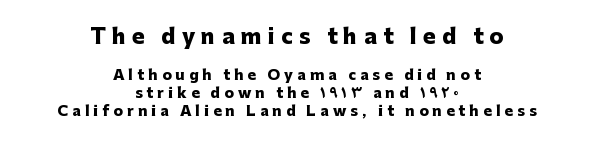
{"italic": "no", "bold": "yes", "underline": "no", "align": "center", "line_spacing": "normal", "line_spacing_ratio": 1.27, "letter_spacing": "wide", "letter_spacing_em": 0.3, "larger_block": "first", "size_ratio": 1.5, "glyph_px": 21}
